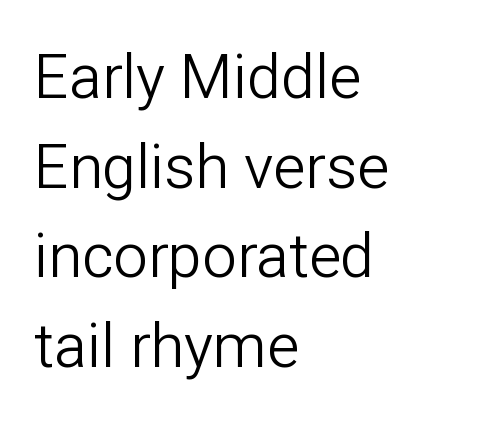
The glyphs are unaccompanied by any horizontal stroke below them. Ascenders rise straight up at ninety degrees. Think of a printed novel: that variable character pitch is what you see here. The leading is moderate, giving the passage an even texture.
